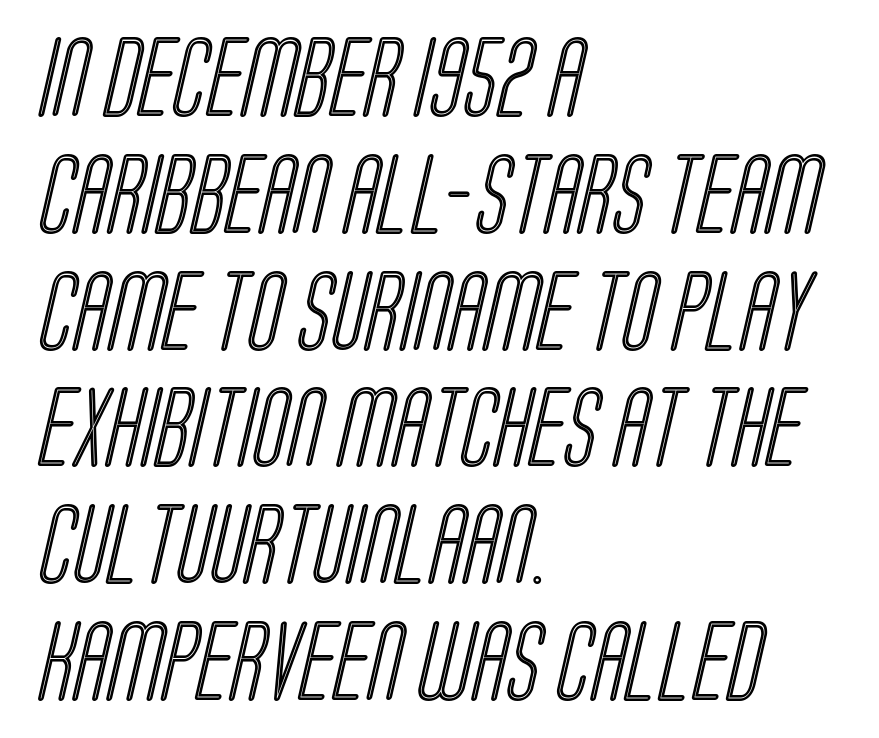
Q: Is the text underlined? A: No.
Q: How is the paragraph aligned? A: Left-aligned.
Q: Is the spacing between letters normal or unusually wide? A: Normal.
Q: Is the spacing between lines tight, normal or loose? A: Normal.
Q: Width (condensed, normal, or wide)? A: Condensed.
Q: x-height? A: Large.
Q: Monospaced? A: No.
